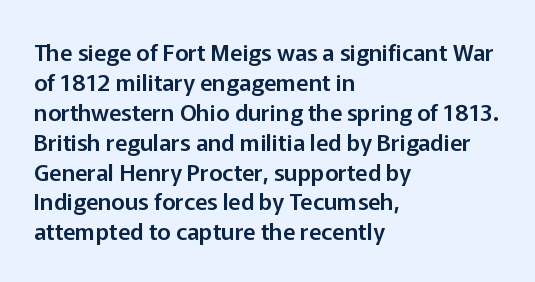
The image shows 23 px text type, upright; set left-aligned, normal line spacing (1.3x), normal letter spacing, not underlined.
